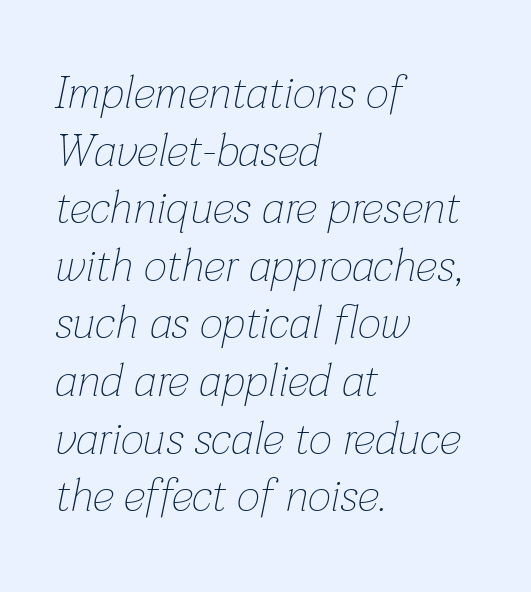
Q: Is the text bold? A: No.
Q: Is the text italic (slanted)? A: Yes, it leans right by about 12 degrees.
Q: Is the text underlined? A: No.
Q: How is the paragraph aligned? A: Left-aligned.
Q: Is the spacing between letters normal or unusually wide? A: Normal.
Q: Is the spacing between lines tight, normal or loose? A: Normal.
Q: Width (condensed, normal, or wide)? A: Normal.
Q: Stroke contrast? A: Low.
Q: x-height? A: Medium.
Q: Monospaced? A: No.
